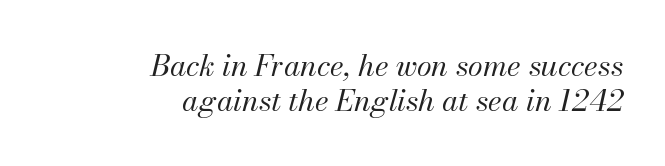
The face used here is proportionally spaced, like ordinary book or web type. A typesetter would mark this as italic. The typesetter chose a ragged-left arrangement here. You could call the tracking neutral — neither tight nor loose.
